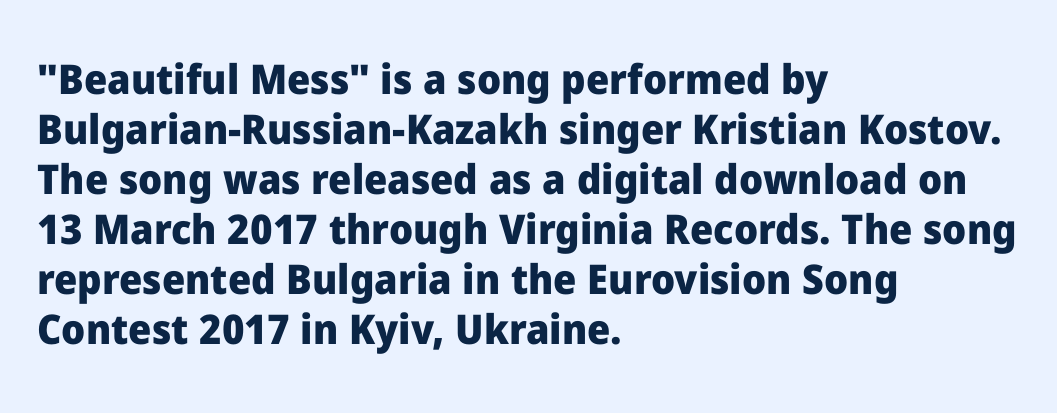
{"serif": "no", "italic": "no", "bold": "yes", "weight": "heavy", "width": "normal", "stroke_contrast": "low", "x_height": "medium", "monospaced": "no", "underline": "no", "align": "left", "line_spacing_ratio": 1.22, "letter_spacing": "normal", "letter_spacing_em": 0.0, "glyph_px": 41}
